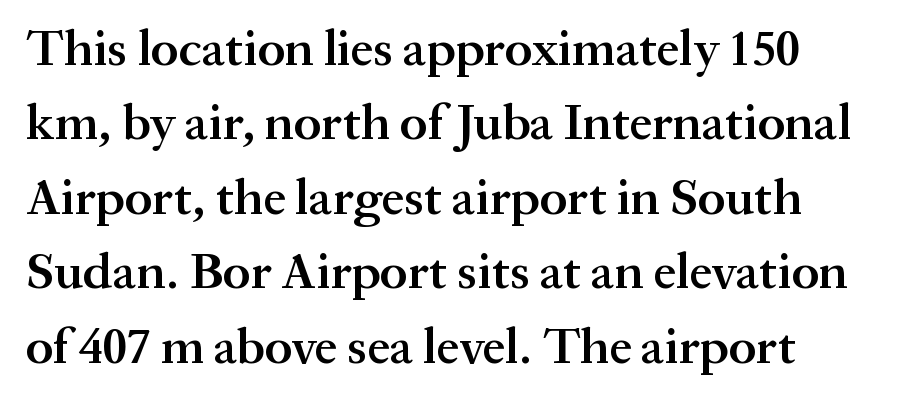
Descender tails drop into unmarked territory. I'd describe the lettering as semibold — firm but not a full bold. This is the regular roman posture of the typeface. The gaps between neighbouring characters are ordinary and unremarkable. A normal amount of white space separates one row of letters from the next.
